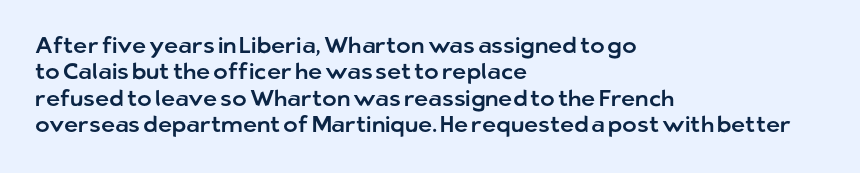
{"italic": "no", "underline": "no", "align": "left", "line_spacing_ratio": 1.2, "letter_spacing": "normal", "letter_spacing_em": 0.0, "glyph_px": 22}
